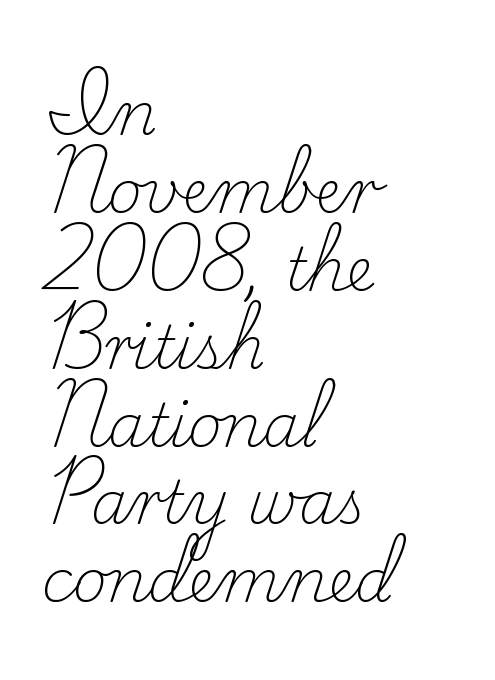
The image shows 59 px light serif type; set left-aligned, normal line spacing (1.32x), normal letter spacing, not underlined; low stroke contrast and a small x-height.
